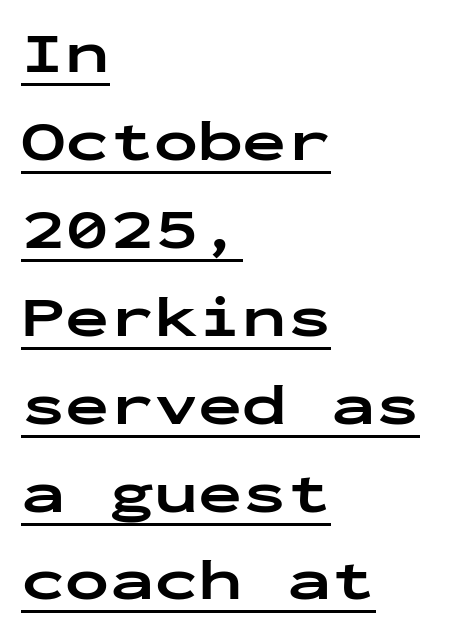
The image shows 59 px bold, wide sans-serif type, upright, monospaced; set left-aligned, normal line spacing (1.49x), normal letter spacing, underlined; low stroke contrast and a medium x-height.
